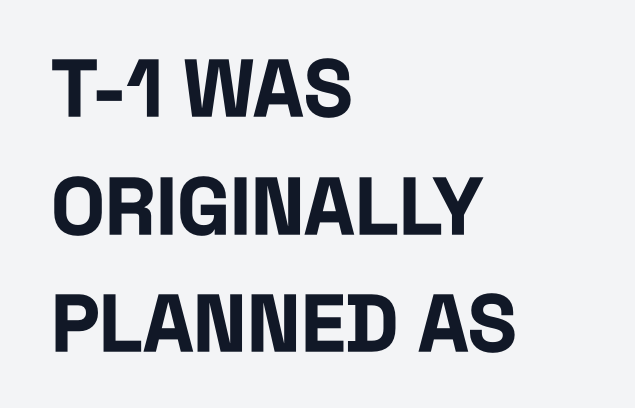
The gap between lines stays unmarked. Successive baselines arrive at the customary interval. The letters advance in unequal steps, a hallmark of proportional type. The ragged edge is on the right, which tells us the setting is flush left. In terms of letterform style, serifs are entirely absent. Summary of weight: heavy, a full bold.
